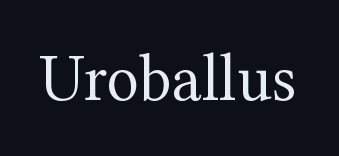
The image shows 67 px regular-weight serif type, upright; set normal letter spacing, not underlined; medium stroke contrast and a medium x-height.
